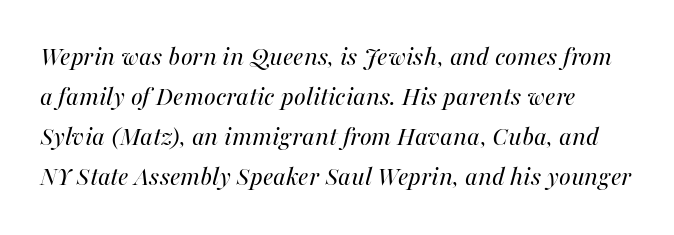
The image shows 28 px regular-weight type, italic (leaning right); set normal line spacing (1.43x), normal letter spacing, not underlined; medium stroke contrast and a medium x-height.
